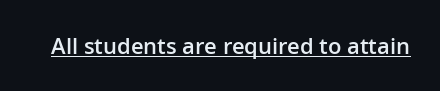
Q: Is the text bold? A: Semi-bold.
Q: Is the text italic (slanted)? A: No, it is upright.
Q: Is the text underlined? A: Yes.
Q: Is the spacing between letters normal or unusually wide? A: Normal.
